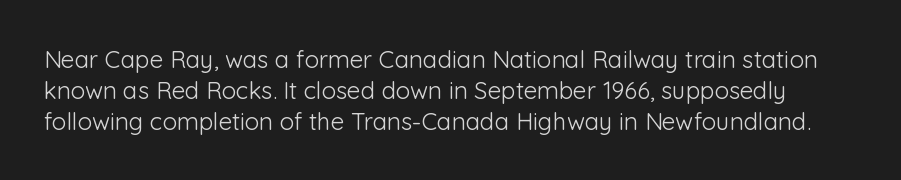
The image shows 24 px text type, upright; set normal line spacing (1.29x), normal letter spacing, not underlined.
